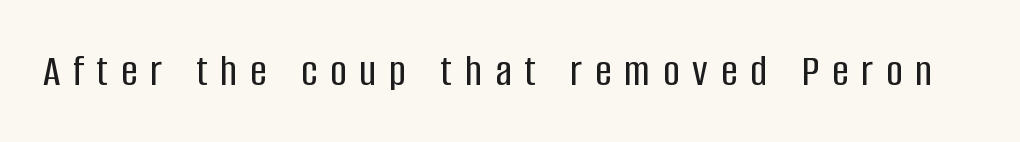
{"serif": "no", "italic": "no", "width": "condensed", "stroke_contrast": "low", "x_height": "large", "monospaced": "no", "underline": "no", "letter_spacing": "wide", "letter_spacing_em": 0.28, "glyph_px": 46}
